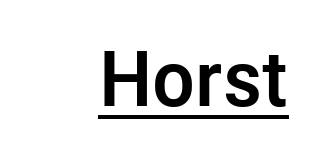
One-word summary of the alignment: right. Students, observe the line beneath the letters — that is underlining. It's the straight-up-and-down kind of type. Weight check: bold — yes, fully. Letter spacing: default. These lines are rendered in a variable-pitch font.
